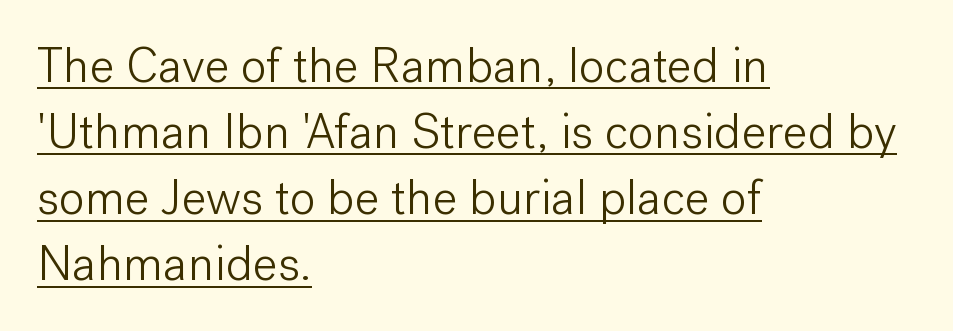
The letterforms sit at book weight or below. A rule runs beneath these lines of type. Serifs: no, the terminals of the letterforms are clean. Does extra space separate the letters? No, they use regular spacing.
